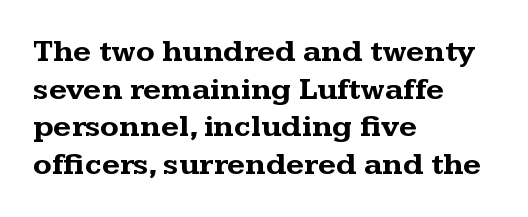
{"serif": "yes", "italic": "no", "bold": "yes", "weight": "bold", "width": "wide", "stroke_contrast": "medium", "x_height": "medium", "monospaced": "no", "underline": "no", "align": "left", "line_spacing_ratio": 1.21, "letter_spacing": "normal", "letter_spacing_em": 0.0, "glyph_px": 31}
